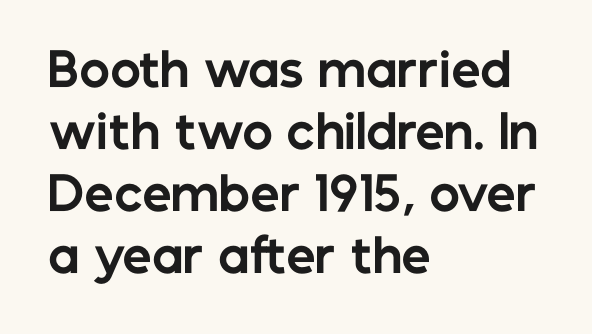
Leftover space on each line is placed entirely after the last word. Strokes here are thick enough to call this a true bold. Is there any slant? The stems are plumb. Honestly, there is no underline to notice here at all.
